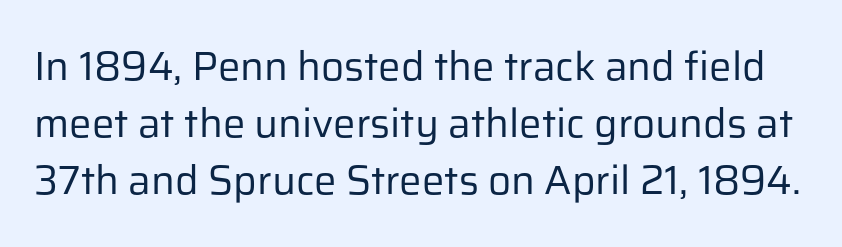
{"serif": "no", "italic": "no", "bold": "no", "weight": "regular", "width": "normal", "stroke_contrast": "low", "x_height": "medium", "monospaced": "no", "underline": "no", "line_spacing": "normal", "line_spacing_ratio": 1.43, "letter_spacing": "normal", "letter_spacing_em": 0.0, "glyph_px": 40}
